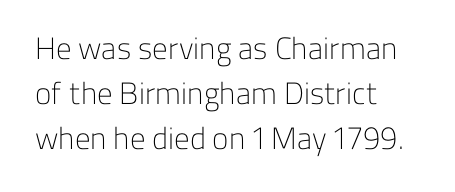
{"serif": "no", "italic": "no", "bold": "no", "weight": "light", "width": "normal", "stroke_contrast": "low", "x_height": "medium", "monospaced": "no", "underline": "no", "align": "left", "line_spacing": "normal", "line_spacing_ratio": 1.45, "letter_spacing": "normal", "letter_spacing_em": 0.0, "glyph_px": 31}
